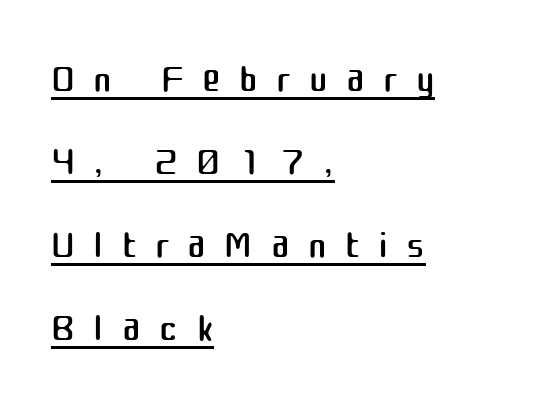
The image shows 56 px regular-weight sans-serif type, upright; set left-aligned, normal line spacing (1.48x), unusually wide letter spacing (+0.33 em), underlined; medium stroke contrast and a medium x-height.
